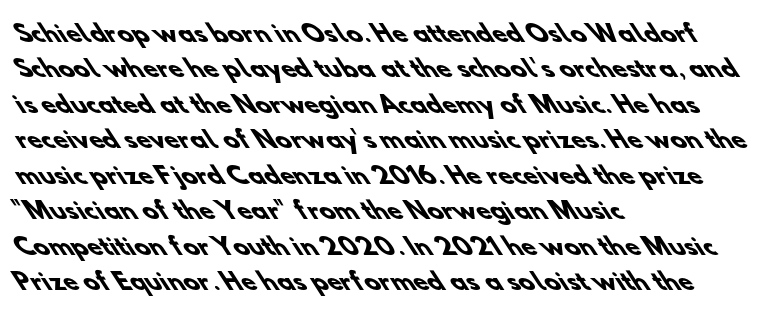
Short note: letters normally spaced. The passage shown is not underscored anywhere. You'd pick this weight for a headline — it's a proper bold. Regular leading.
